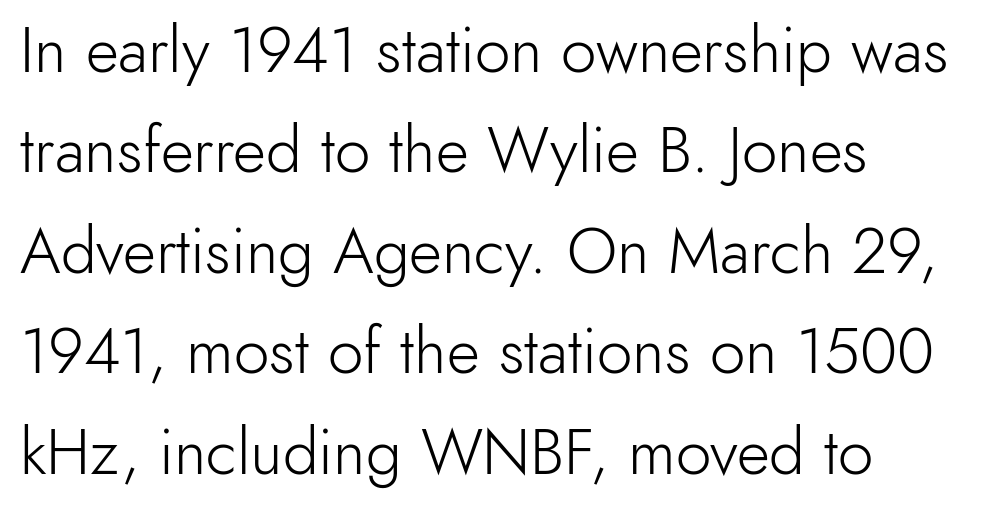
{"serif": "no", "italic": "no", "bold": "no", "weight": "light", "width": "normal", "x_height": "small", "monospaced": "no", "underline": "no", "align": "left", "line_spacing": "normal", "line_spacing_ratio": 1.57, "letter_spacing": "normal", "letter_spacing_em": 0.0, "glyph_px": 64}
